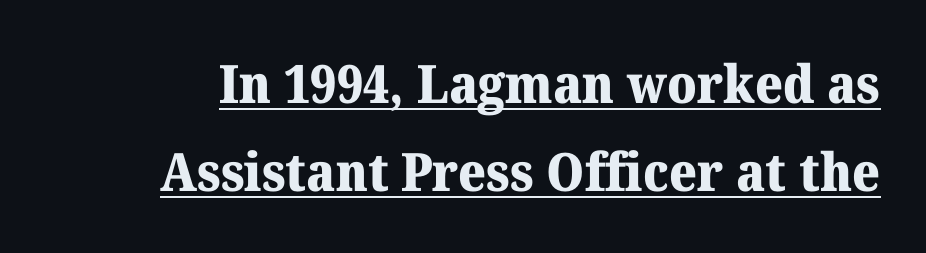
In designer terms, the underline attribute is active on this setting. Vertically, the passage feels balanced, rows spaced as you'd expect. Strong, thick strokes mark this as bold type. The passage shown is typed in a proportional face where columns would drift. Does the type have serifs? Yes, each stem ends in a small foot.
